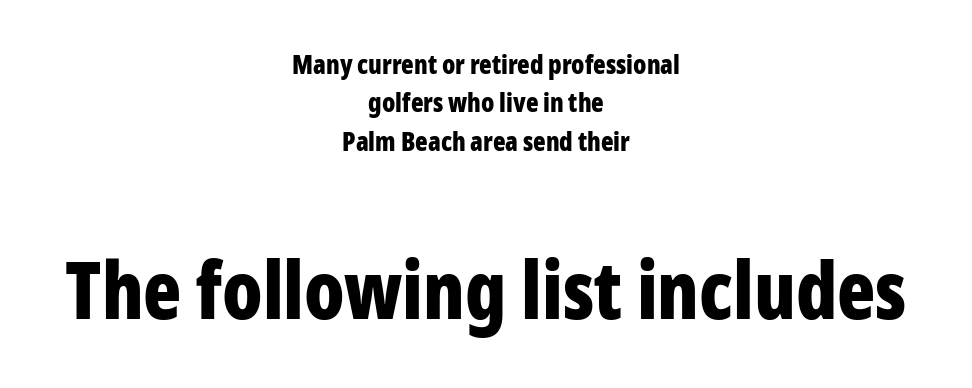
Q: Is the text bold? A: Yes.
Q: Is the text italic (slanted)? A: No, it is upright.
Q: Is the typeface a serif or a sans-serif typeface? A: Sans-serif.
Q: Is the text underlined? A: No.
Q: How is the paragraph aligned? A: Centered.
Q: Is the spacing between letters normal or unusually wide? A: Normal.
Q: Is the spacing between lines tight, normal or loose? A: Normal.
Q: Which block of text is set in a larger size, the first (top) or the second (bottom)? A: The second (bottom) one.
Q: Width (condensed, normal, or wide)? A: Condensed.
Q: Stroke contrast? A: Low.
Q: x-height? A: Medium.
Q: Monospaced? A: No.
